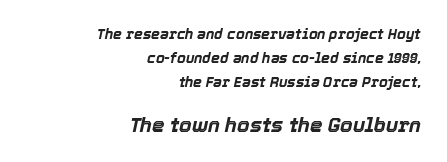
The image shows 20 px bold type, italic (leaning right); set right-aligned, line spacing 1.71x, normal letter spacing, not underlined; the second (bottom) block is 1.43x larger.
